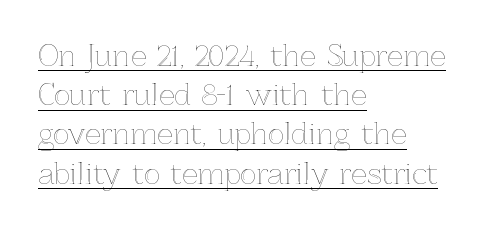
The image shows 28 px text type, upright; set left-aligned, normal line spacing (1.4x), normal letter spacing, underlined; a medium x-height.
